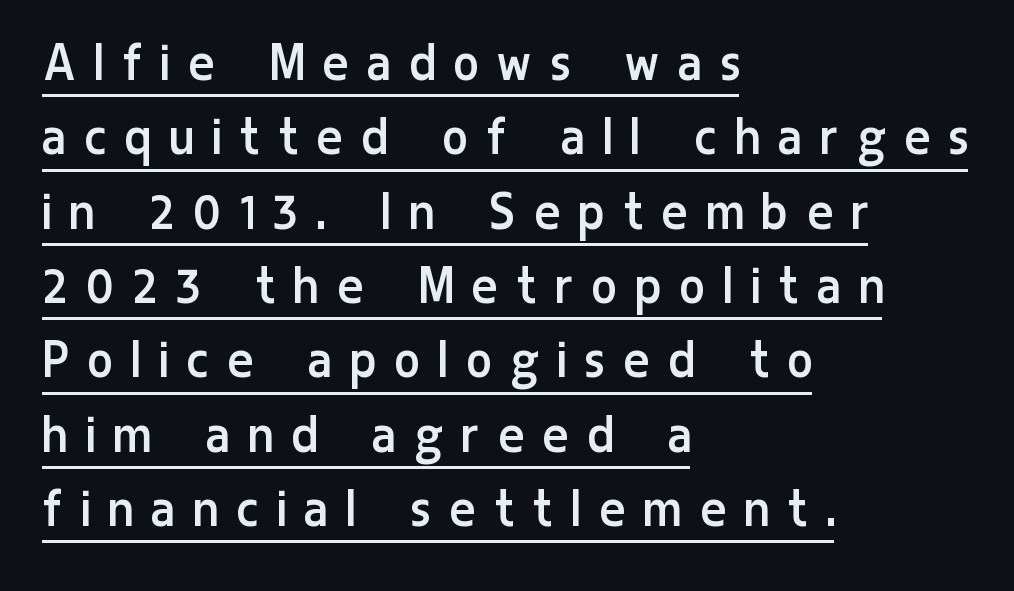
The face used here appears with an underline applied. Observe the absence of serifs on each vertical stroke in this sample. Every row of glyphs begins at an identical x-position on the left. Letters have the restrained weight of plain body copy at most. Think of a printed novel: that variable character pitch is what you see here. Rendered with straight, roman letterforms.
